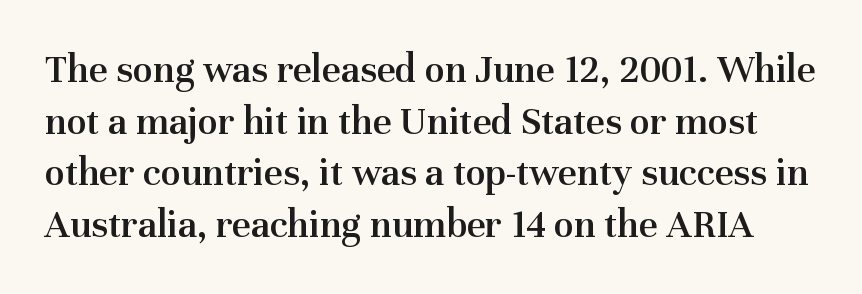
Nobody drew a line under any word here. Does the type have serifs? Yes, each stem ends in a small foot. In terms of leading, this rendering sits right in the middle. Do the characters align in a grid? No, the font is proportional. Inter-character spacing is left at the font's built-in metrics. Set as a demibold, roughly 600 on the weight scale.
